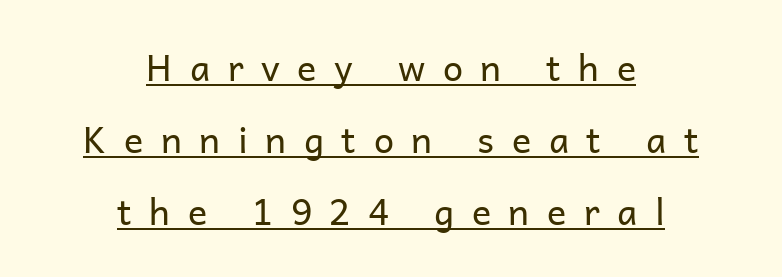
Q: Is the text bold? A: No.
Q: Is the text italic (slanted)? A: No, it is upright.
Q: Is the typeface a serif or a sans-serif typeface? A: Sans-serif.
Q: Is the text underlined? A: Yes.
Q: How is the paragraph aligned? A: Centered.
Q: Is the spacing between letters normal or unusually wide? A: Unusually wide.
Q: Is the spacing between lines tight, normal or loose? A: Loose.
Q: Width (condensed, normal, or wide)? A: Normal.
Q: Stroke contrast? A: Low.
Q: x-height? A: Medium.
Q: Monospaced? A: No.
